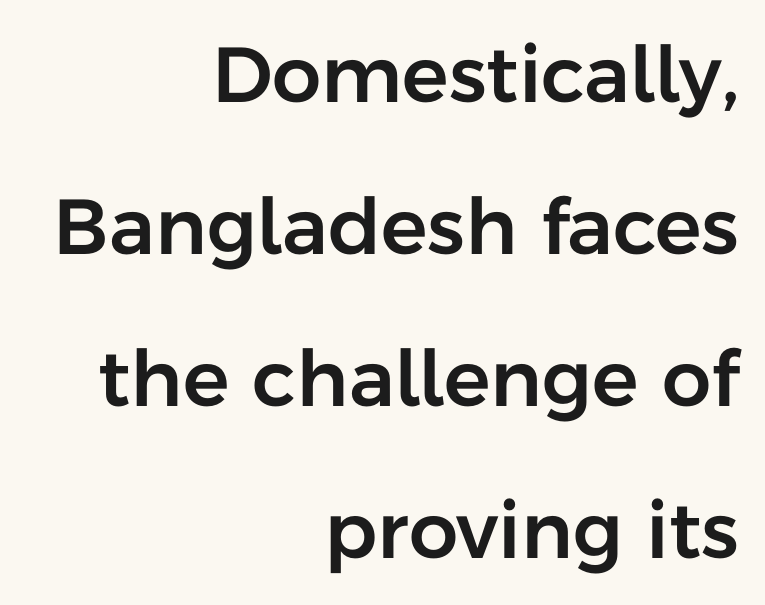
The letters stand upright; this is a roman face. Vertically, the passage feels expansive, rows floating well apart. There is no visible air inserted between adjacent glyphs. Think of a printed novel: that variable character pitch is what you see here. Serif or sans? Sans — the stroke terminals are bare.
